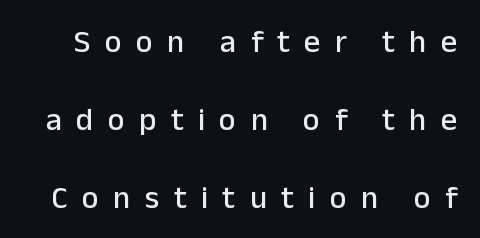
{"serif": "no", "italic": "no", "width": "normal", "stroke_contrast": "low", "x_height": "medium", "monospaced": "no", "underline": "no", "line_spacing": "loose", "line_spacing_ratio": 2.43, "letter_spacing": "wide", "letter_spacing_em": 0.45, "glyph_px": 32}
